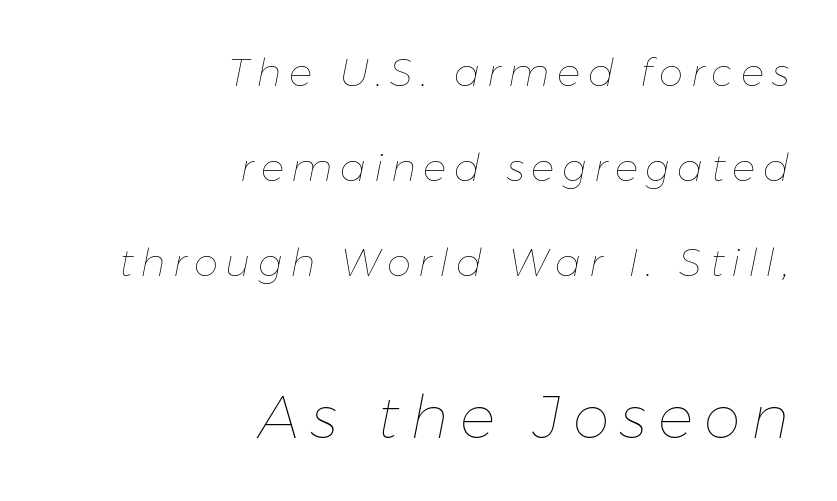
{"italic": "yes", "lean": "right", "slant_degrees": 11, "bold": "no", "weight": "thin", "width": "normal", "stroke_contrast": "low", "x_height": "medium", "monospaced": "no", "underline": "no", "align": "right", "line_spacing": "loose", "line_spacing_ratio": 2.43, "larger_block": "second", "size_ratio": 1.51, "glyph_px": 59}
